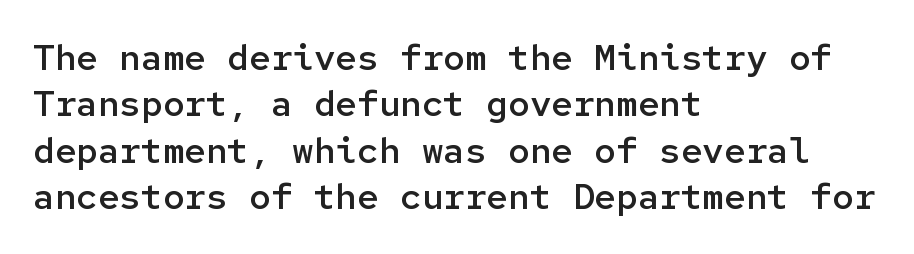
The image shows 36 px semibold sans-serif type, upright, monospaced; set left-aligned, normal line spacing (1.29x), normal letter spacing, not underlined; low stroke contrast and a medium x-height.
